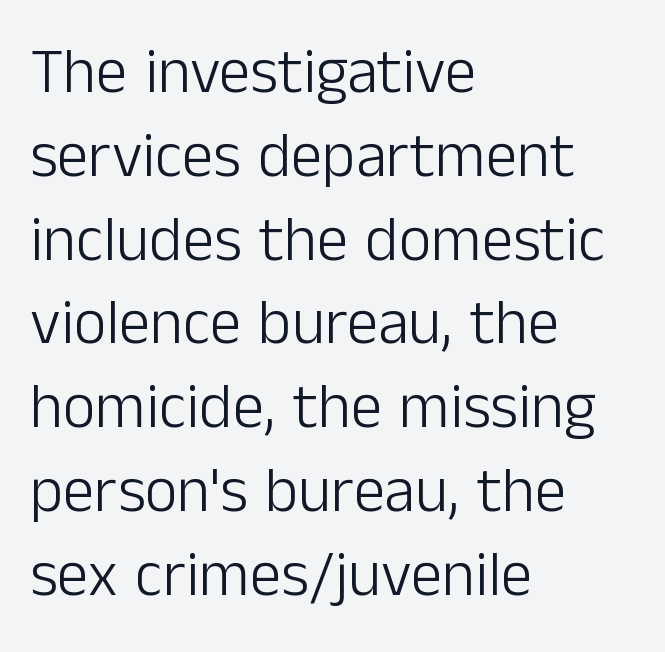
These lines are set flush left with a ragged right edge. Underline: absent. Standard letterfit; no display-style spreading of the glyphs. The face used here is a sans, in the tradition of grotesques and geometrics.
